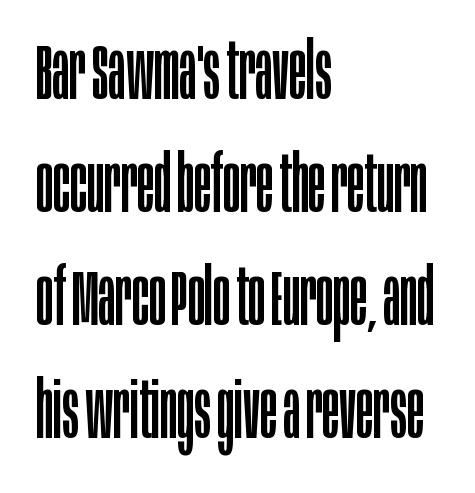
{"serif": "no", "italic": "no", "bold": "no", "weight": "regular", "width": "condensed", "stroke_contrast": "low", "x_height": "large", "monospaced": "no", "underline": "no", "align": "left", "line_spacing": "normal", "line_spacing_ratio": 1.43, "letter_spacing": "normal", "letter_spacing_em": 0.0, "glyph_px": 79}
